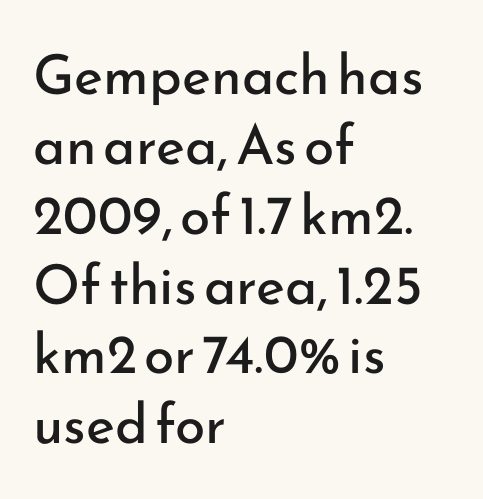
{"serif": "no", "italic": "no", "bold": "no", "weight": "regular", "width": "normal", "stroke_contrast": "low", "x_height": "small", "monospaced": "no", "underline": "no", "align": "left", "line_spacing": "normal", "line_spacing_ratio": 1.27, "letter_spacing": "normal", "letter_spacing_em": 0.0, "glyph_px": 55}
